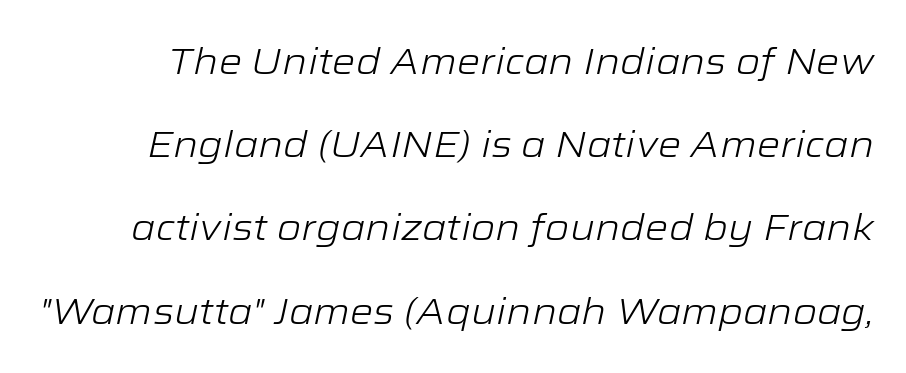
Tracking value appears to be zero — textbook default spacing. Italic: yes, the glyphs are oblique. Bare-footed words on every line. Counters stay open thanks to moderate or lighter strokes. The letters advance in unequal steps, a hallmark of proportional type.
